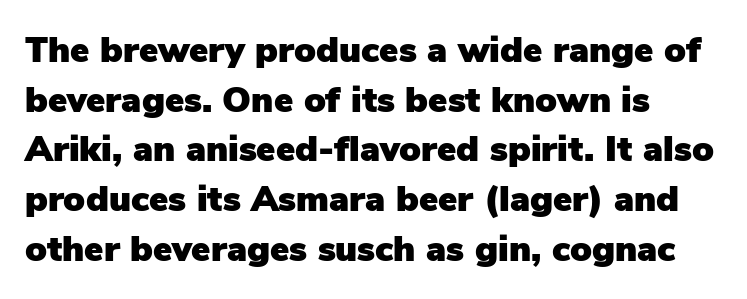
Font category for this specimen: sans-serif. What stands out about the letter spacing? Nothing — it is the standard amount. Proportional: the letters do not fall into vertical columns. The leading is moderate, giving the passage an even texture. The letters stand straight up with perfectly vertical stems.
